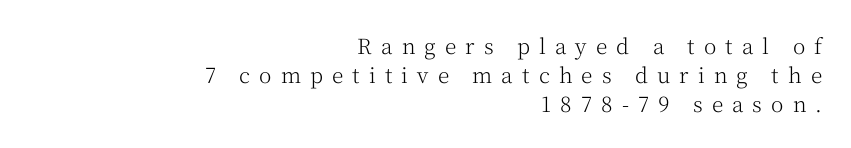
{"italic": "no", "bold": "no", "underline": "no", "align": "right", "line_spacing": "normal", "line_spacing_ratio": 1.38, "letter_spacing": "wide", "letter_spacing_em": 0.43, "glyph_px": 21}
